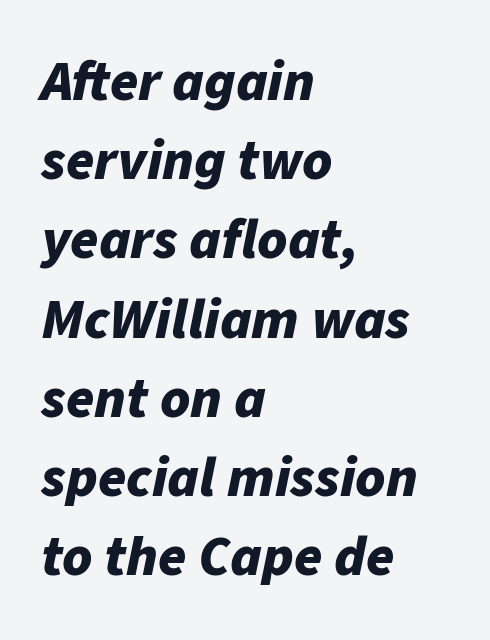
Q: Is the text bold? A: Yes.
Q: Is the text italic (slanted)? A: Yes, it leans right by about 11 degrees.
Q: Is the text underlined? A: No.
Q: How is the paragraph aligned? A: Left-aligned.
Q: Is the spacing between letters normal or unusually wide? A: Normal.
Q: Is the spacing between lines tight, normal or loose? A: Normal.
Q: Width (condensed, normal, or wide)? A: Normal.
Q: Stroke contrast? A: Low.
Q: x-height? A: Medium.
Q: Monospaced? A: No.
